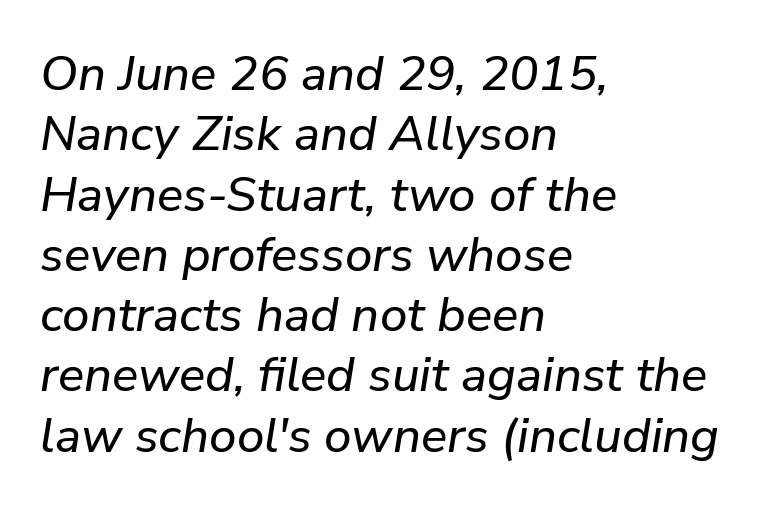
This sample uses plain, unmodified letter spacing. The axis of the letterforms is tilted away from vertical. Here the designer chose a conventional face with non-uniform glyph widths. Unmarked baselines from the first word to the last. Line starts are locked; line ends wander.
